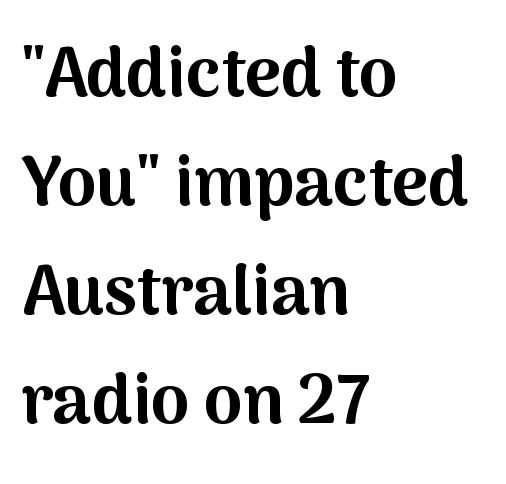
Q: Is the text bold? A: Yes.
Q: Is the text italic (slanted)? A: No, it is upright.
Q: Is the typeface a serif or a sans-serif typeface? A: Sans-serif.
Q: Is the text underlined? A: No.
Q: How is the paragraph aligned? A: Left-aligned.
Q: Is the spacing between letters normal or unusually wide? A: Normal.
Q: Is the spacing between lines tight, normal or loose? A: Normal.
Q: Width (condensed, normal, or wide)? A: Normal.
Q: Stroke contrast? A: Medium.
Q: x-height? A: Medium.
Q: Monospaced? A: No.
